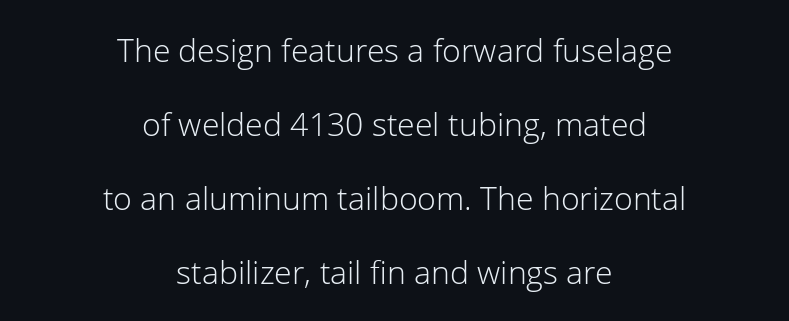
The image shows 32 px light sans-serif type, upright; set centered, loose line spacing (2.31x), normal letter spacing, not underlined; low stroke contrast and a medium x-height.
